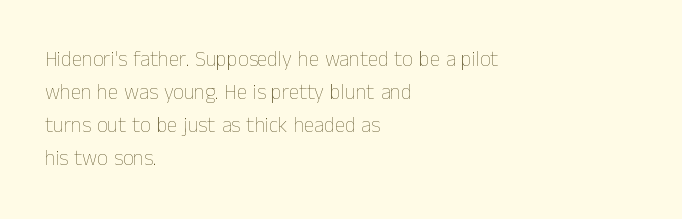
No italicization has been applied; the sample stays upright. This rendering features lettering with no underline. Summary of weight: not heavy and not bold. The typesetter chose a ragged-right arrangement here. The vertical gap from one line to the next is medium.
